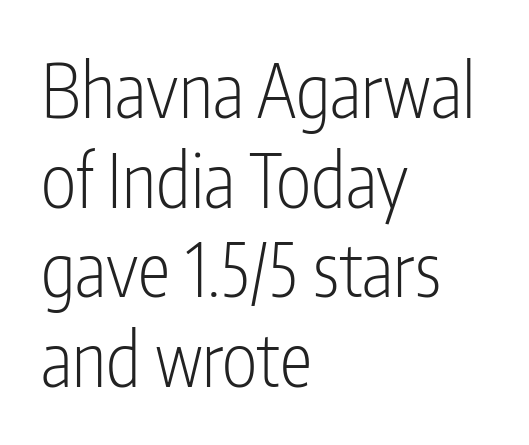
Is this a sans? Yes — the strokes have no serifs. Notice how the passage keeps a crisp vertical edge on the left only. Caption: face not bold, strokes unweighted. The rendering uses natural spacing where letterforms have individual widths.
